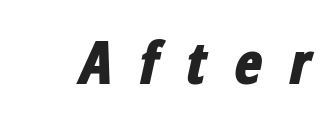
The image shows 59 px bold, condensed type, italic (leaning right); set unusually wide letter spacing (+0.44 em), not underlined; low stroke contrast and a medium x-height.
